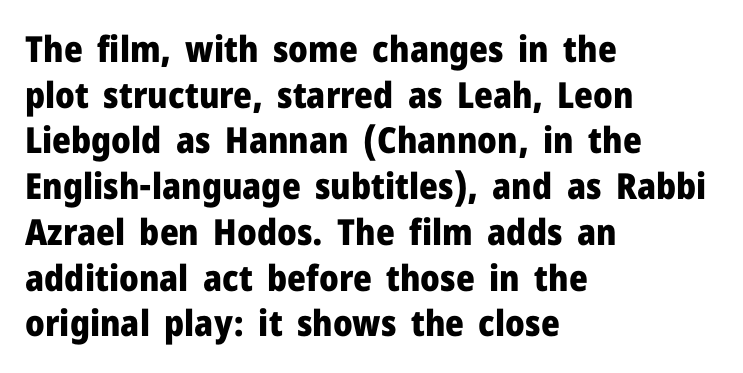
{"serif": "no", "italic": "no", "bold": "yes", "weight": "heavy", "width": "normal", "stroke_contrast": "low", "x_height": "medium", "monospaced": "no", "underline": "no", "align": "left", "line_spacing": "normal", "line_spacing_ratio": 1.27, "letter_spacing": "normal", "letter_spacing_em": 0.0, "glyph_px": 36}
